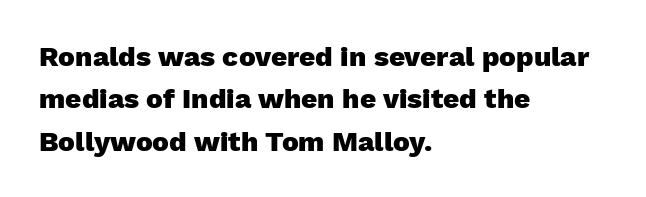
The letterforms sit shoulder to shoulder at normal distance. You can tell it's not italic because the verticals are truly vertical. Underlining? Definitely not there. Notice how descenders clear the ascenders below comfortably — that's standard leading. The face used here is proportionally spaced, like ordinary book or web type.
